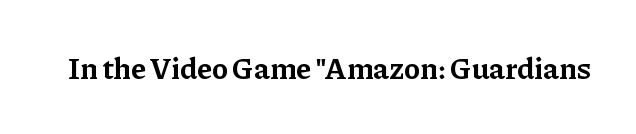
Q: Is the text bold? A: Yes.
Q: Is the text italic (slanted)? A: No, it is upright.
Q: Is the typeface a serif or a sans-serif typeface? A: Serif.
Q: Is the text underlined? A: No.
Q: Is the spacing between letters normal or unusually wide? A: Normal.
Q: Width (condensed, normal, or wide)? A: Normal.
Q: Stroke contrast? A: Low.
Q: x-height? A: Medium.
Q: Monospaced? A: No.
